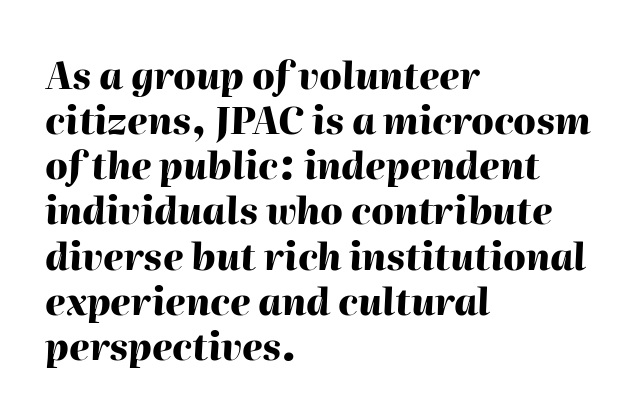
{"italic": "yes", "lean": "right", "slant_degrees": 2, "bold": "yes", "weight": "heavy", "width": "normal", "stroke_contrast": "high", "x_height": "medium", "monospaced": "no", "underline": "no", "align": "left", "line_spacing_ratio": 1.22, "letter_spacing": "normal", "letter_spacing_em": 0.0, "glyph_px": 37}
